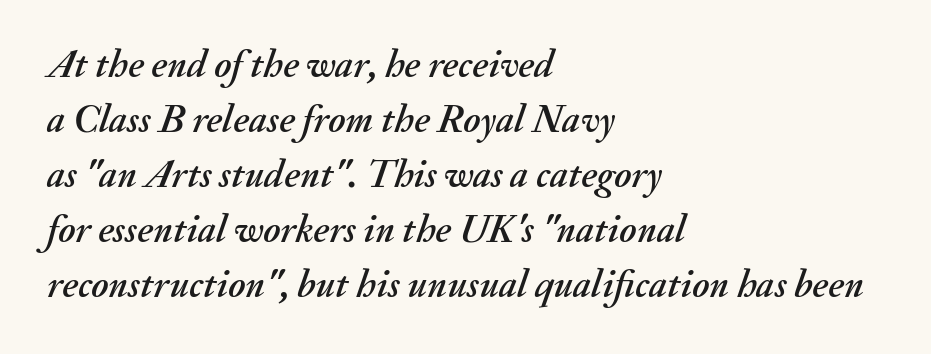
The passage shown is typed in a proportional face where columns would drift. Just letters on the line, the space beneath them empty. Leading matches the norm, producing a regular column. Spacing between characters is what you'd get straight out of the box. The lines in this sample share a left origin and differ only in where they stop.
